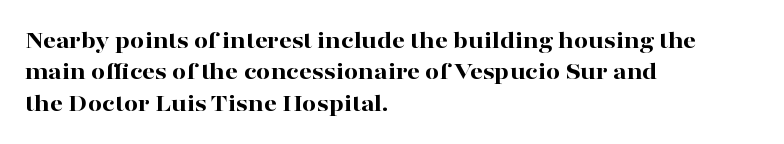
Horizontal alignment here is leftward, the default for most running prose. These lines were composed using upright roman letters. Quick note: underline off. Words appear dense and cohesive because spacing is normal. Honestly, the row spacing looks completely unremarkable. Heft: maximum for text — a bold.
